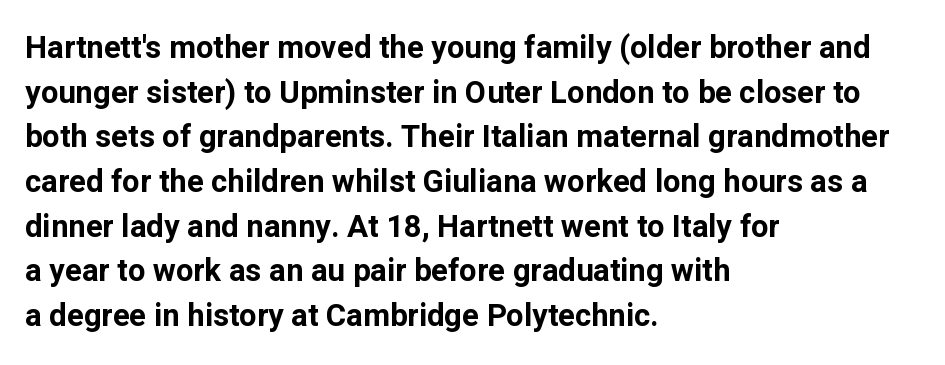
The glyphs are unaccompanied by any horizontal stroke below them. You could call the tracking neutral — neither tight nor loose. Stroke thickness is high; the sample reads as a true bold. Italic? Not at all — the glyphs are vertical. The face used here is proportionally spaced, like ordinary book or web type.
